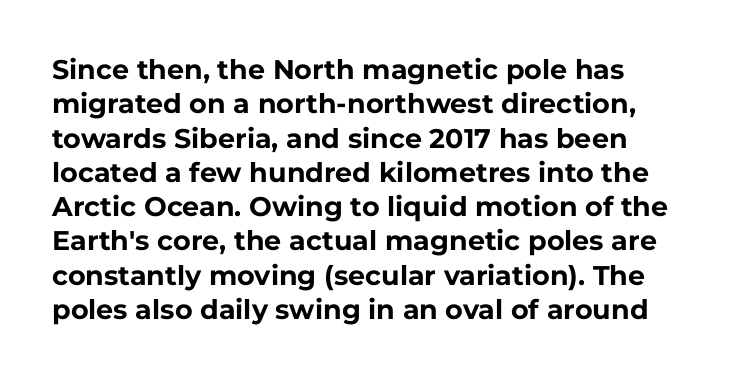
{"italic": "no", "bold": "yes", "underline": "no", "line_spacing": "normal", "line_spacing_ratio": 1.27, "letter_spacing": "normal", "letter_spacing_em": 0.0, "glyph_px": 27}
